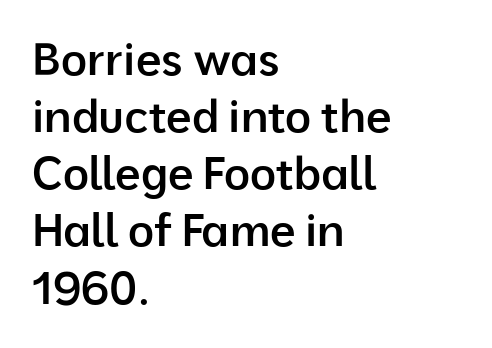
This is moderately heavy type, rendered in semibold. The type sits square on the baseline with zero lean. Short note: letters normally spaced. This sample has the flowing, uneven cadence of proportional lettering.
